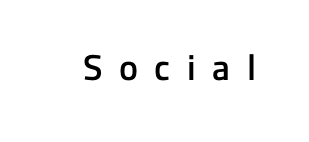
The image shows 36 px semibold sans-serif type, upright; set unusually wide letter spacing (+0.46 em), not underlined; low stroke contrast and a medium x-height.
